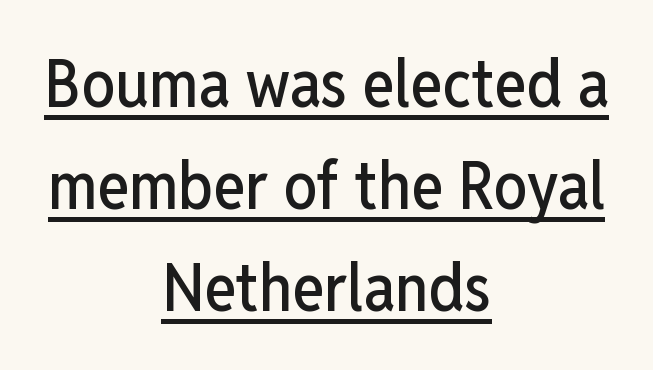
{"serif": "no", "italic": "no", "width": "condensed", "stroke_contrast": "low", "x_height": "medium", "monospaced": "no", "underline": "yes", "align": "center", "line_spacing": "normal", "line_spacing_ratio": 1.52, "letter_spacing": "normal", "letter_spacing_em": 0.0, "glyph_px": 67}
